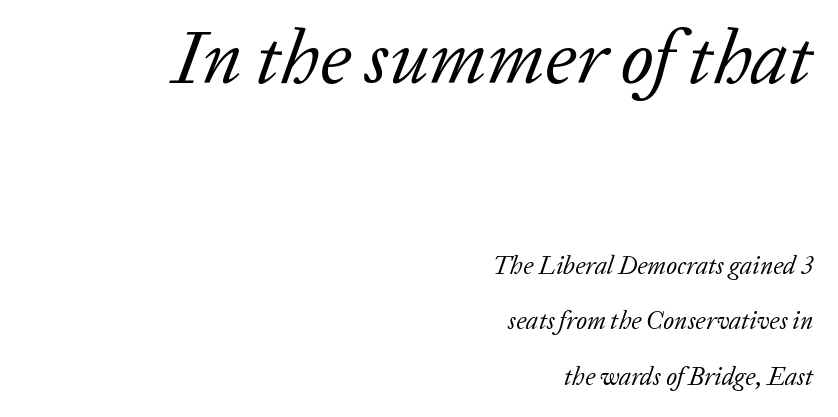
The letters are slanted; this is an italic face. The block of text is sparse from top to bottom, with ample space between rows. The compositor pushed each line to the right boundary. Little horizontal feet cap the strokes, marking this as serif type.
